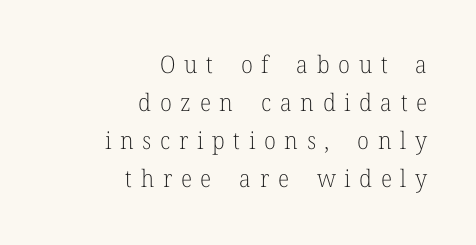
The image shows 24 px text type, upright; set right-aligned, normal line spacing (1.59x), unusually wide letter spacing (+0.36 em), not underlined.
